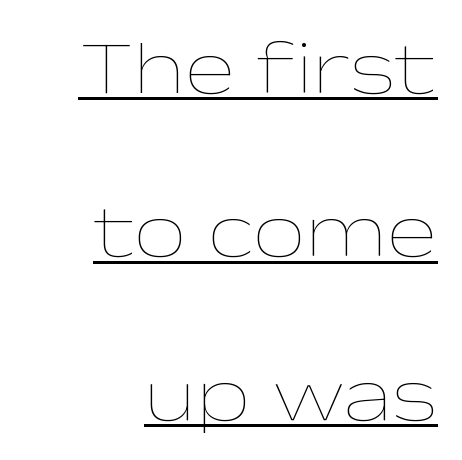
{"italic": "no", "bold": "no", "weight": "thin", "width": "wide", "stroke_contrast": "low", "x_height": "medium", "monospaced": "no", "underline": "yes", "align": "right", "line_spacing": "loose", "line_spacing_ratio": 2.18, "letter_spacing": "normal", "letter_spacing_em": 0.0, "glyph_px": 75}
